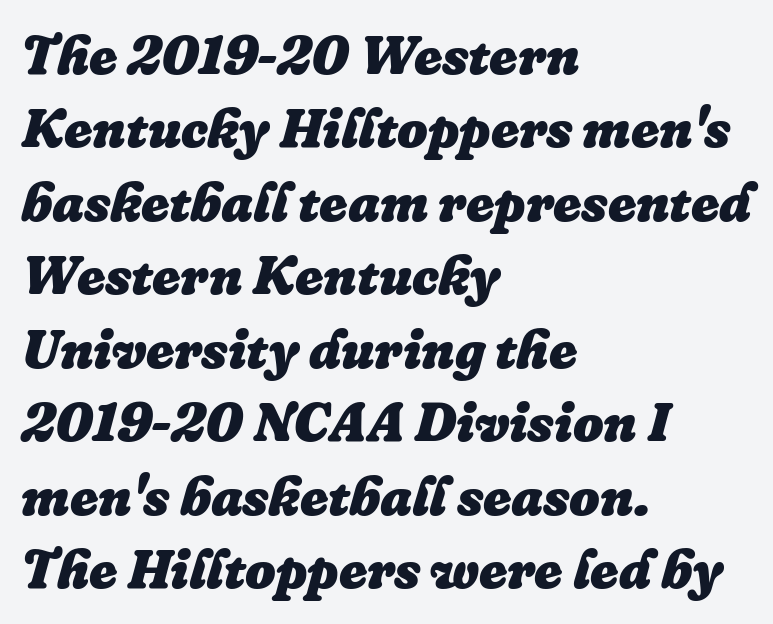
The face used here has the dense, thick strokes of a bold. You can tell it's italic because the verticals aren't actually vertical. Looks like regular typesetting: each glyph gets only the width it needs. Words float on clear page, feet unadorned. Visually the block forms a straight wall on the left and a jagged coastline on the right.
